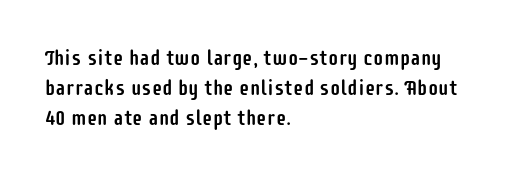
The image shows 21 px text type, upright; set left-aligned, normal line spacing (1.43x), normal letter spacing, not underlined.
